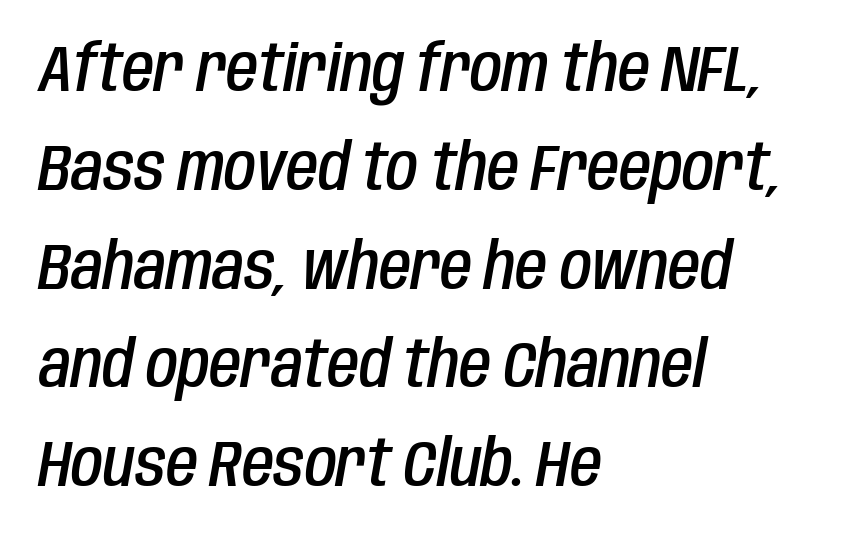
Q: Is the text bold? A: Semi-bold.
Q: Is the text italic (slanted)? A: Yes, it leans right by about 10 degrees.
Q: Is the text underlined? A: No.
Q: How is the paragraph aligned? A: Left-aligned.
Q: Is the spacing between letters normal or unusually wide? A: Normal.
Q: Is the spacing between lines tight, normal or loose? A: Normal.
Q: Width (condensed, normal, or wide)? A: Condensed.
Q: Stroke contrast? A: Low.
Q: x-height? A: Large.
Q: Monospaced? A: No.
